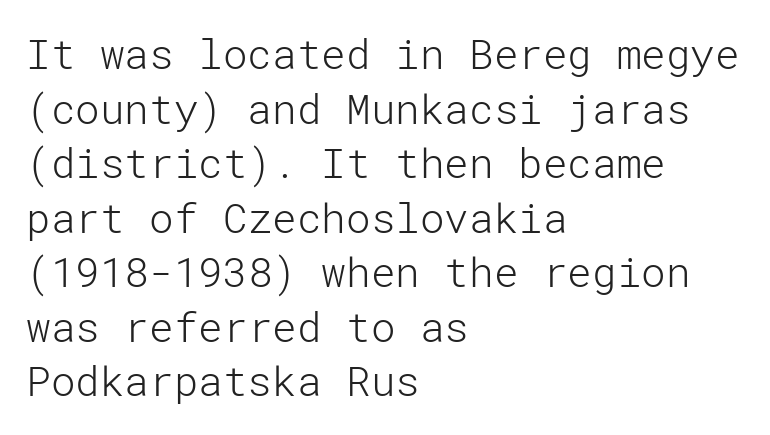
{"serif": "no", "italic": "no", "bold": "no", "weight": "light", "width": "normal", "stroke_contrast": "low", "x_height": "medium", "underline": "no", "align": "left", "line_spacing": "normal", "line_spacing_ratio": 1.33, "letter_spacing": "normal", "letter_spacing_em": 0.0, "glyph_px": 41}
